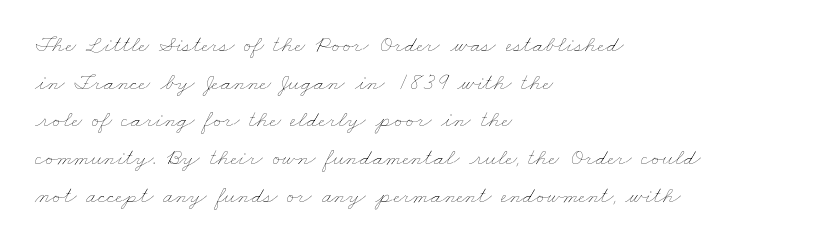
The image shows 24 px text type; set left-aligned, normal line spacing (1.57x), normal letter spacing, not underlined.
